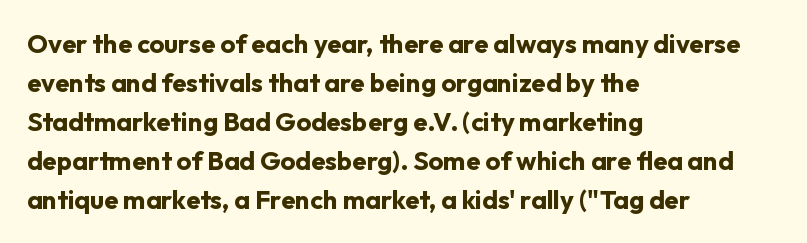
Q: Is the text bold? A: Yes.
Q: Is the text italic (slanted)? A: No, it is upright.
Q: Is the text underlined? A: No.
Q: How is the paragraph aligned? A: Left-aligned.
Q: Is the spacing between letters normal or unusually wide? A: Normal.
Q: Is the spacing between lines tight, normal or loose? A: Normal.
